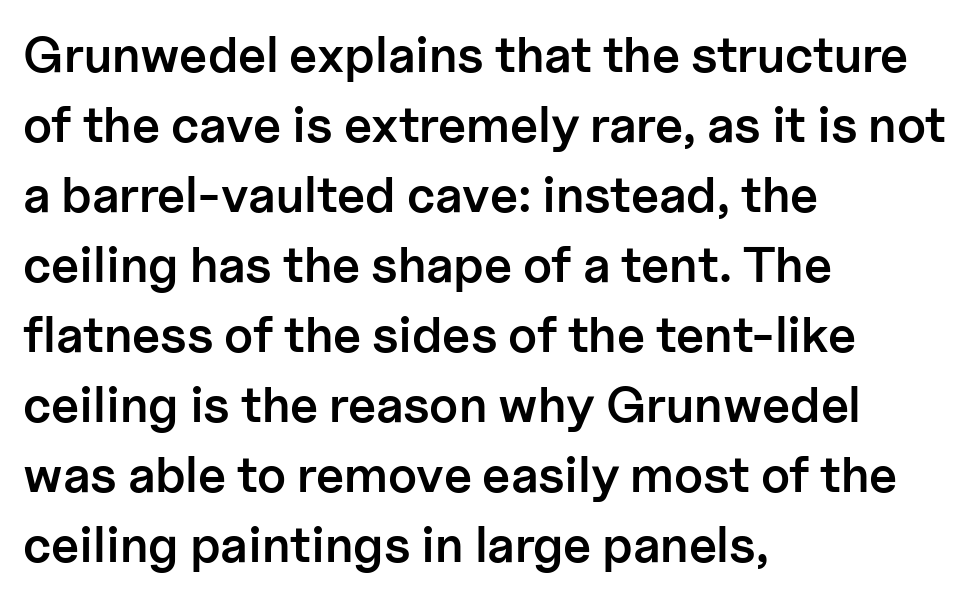
The image shows 50 px semibold sans-serif type, upright; set left-aligned, normal line spacing (1.4x), normal letter spacing, not underlined; low stroke contrast and a medium x-height.
